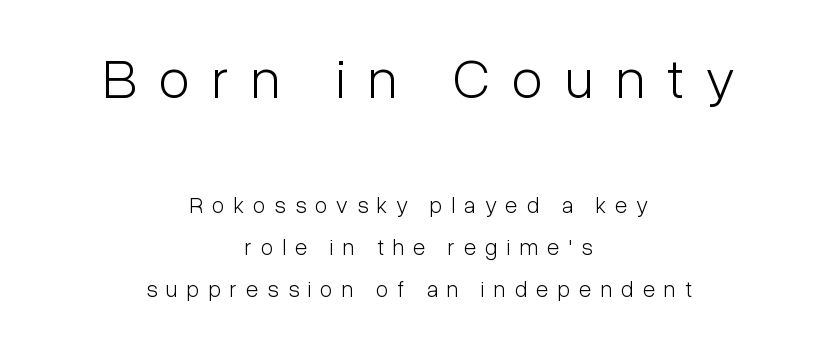
You could not count columns in this text — the font is proportionally spaced. The text was rendered using a sans face with plain stroke endings. Weight class: somewhere from thin through regular. Compared with typical body copy, the letter spacing here is much looser. The passage shown is not underscored anywhere.
